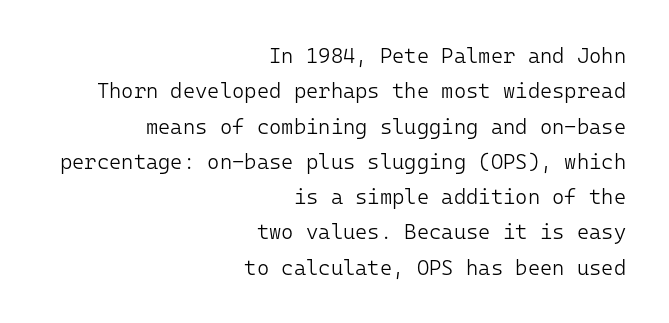
Q: Is the text bold? A: No.
Q: Is the text italic (slanted)? A: No, it is upright.
Q: Is the text underlined? A: No.
Q: How is the paragraph aligned? A: Right-aligned.
Q: Is the spacing between letters normal or unusually wide? A: Normal.
Q: Is the spacing between lines tight, normal or loose? A: Normal.
